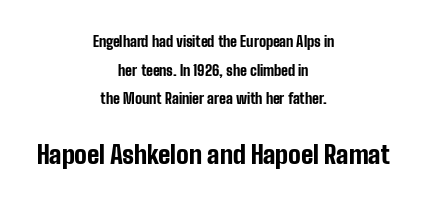
Q: Is the text bold? A: Yes.
Q: Is the text italic (slanted)? A: No, it is upright.
Q: Is the text underlined? A: No.
Q: How is the paragraph aligned? A: Centered.
Q: Is the spacing between letters normal or unusually wide? A: Normal.
Q: Is the spacing between lines tight, normal or loose? A: Loose.
Q: Which block of text is set in a larger size, the first (top) or the second (bottom)? A: The second (bottom) one.
